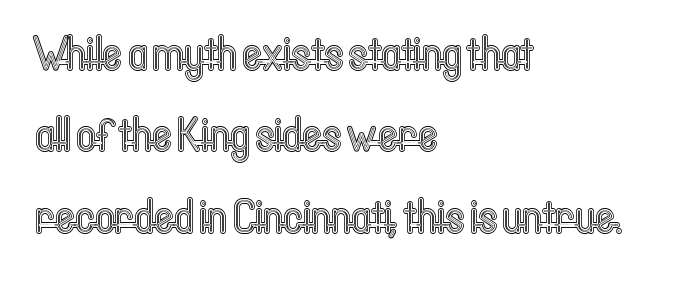
What stands out about the letter spacing? Nothing — it is the standard amount. Every stem runs plumb, perpendicular to the baseline. A typesetter would call this proportional, since set widths differ per character. The paragraph has a hard left edge and a soft right edge. A clean baseline with only descenders dipping below it.
